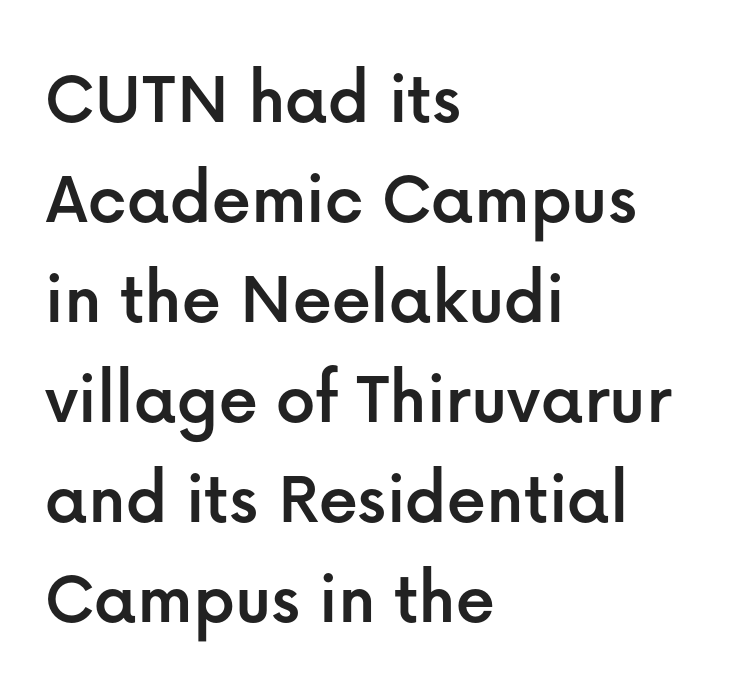
{"serif": "no", "italic": "no", "width": "normal", "stroke_contrast": "low", "x_height": "medium", "monospaced": "no", "underline": "no", "align": "left", "line_spacing": "normal", "line_spacing_ratio": 1.3, "letter_spacing": "normal", "letter_spacing_em": 0.0, "glyph_px": 77}
